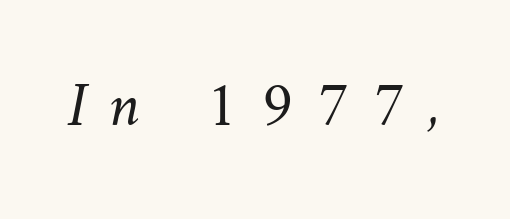
The image shows 63 px light type; set unusually wide letter spacing (+0.36 em), not underlined; medium stroke contrast and a small x-height.
